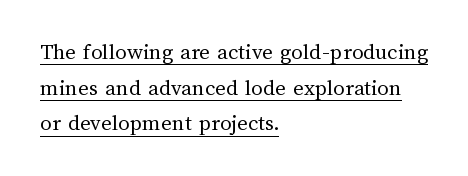
The image shows 23 px text type, upright; set left-aligned, normal line spacing (1.55x), normal letter spacing, underlined.
